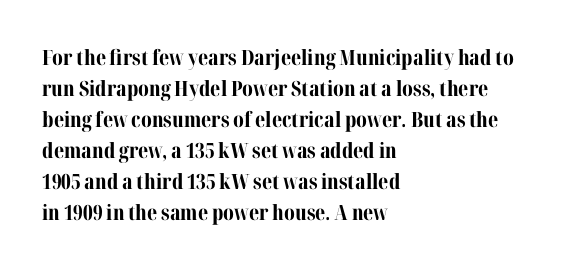
The image shows 21 px bold type, upright; set left-aligned, normal line spacing (1.48x), normal letter spacing, not underlined.
